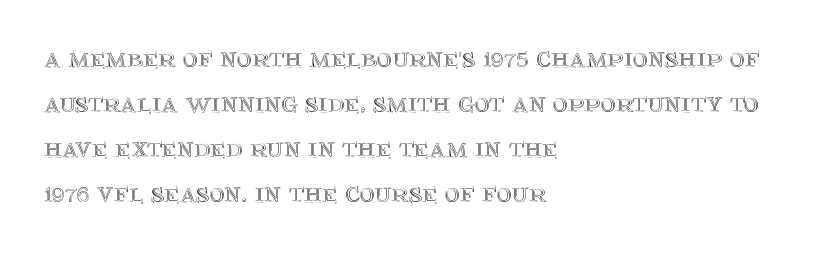
Honestly, there is no underline to notice here at all. The lettering stays uniformly vertical, giving the passage a roman look. These lines sit exactly where default settings would place them. Glyph-to-glyph distance matches everyday printed text. You could not count columns in this text — the font is proportionally spaced.
